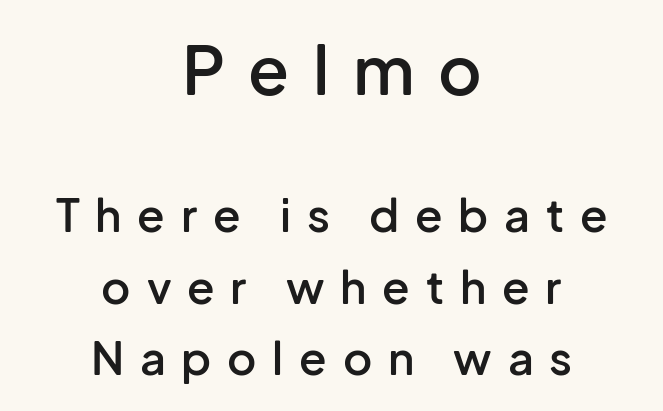
Q: Is the text bold? A: Semi-bold.
Q: Is the text italic (slanted)? A: No, it is upright.
Q: Is the typeface a serif or a sans-serif typeface? A: Sans-serif.
Q: Is the text underlined? A: No.
Q: How is the paragraph aligned? A: Centered.
Q: Is the spacing between letters normal or unusually wide? A: Unusually wide.
Q: Is the spacing between lines tight, normal or loose? A: Normal.
Q: Which block of text is set in a larger size, the first (top) or the second (bottom)? A: The first (top) one.
Q: Width (condensed, normal, or wide)? A: Normal.
Q: Stroke contrast? A: Low.
Q: x-height? A: Medium.
Q: Monospaced? A: No.
